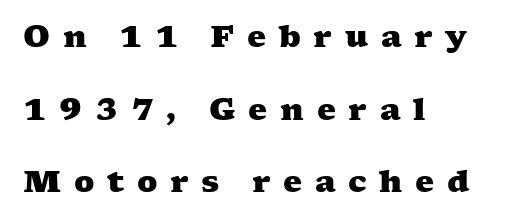
{"serif": "yes", "bold": "yes", "weight": "heavy", "width": "wide", "stroke_contrast": "medium", "x_height": "medium", "monospaced": "no", "underline": "no", "align": "left", "line_spacing": "loose", "line_spacing_ratio": 2.42, "letter_spacing": "wide", "letter_spacing_em": 0.42, "glyph_px": 30}
